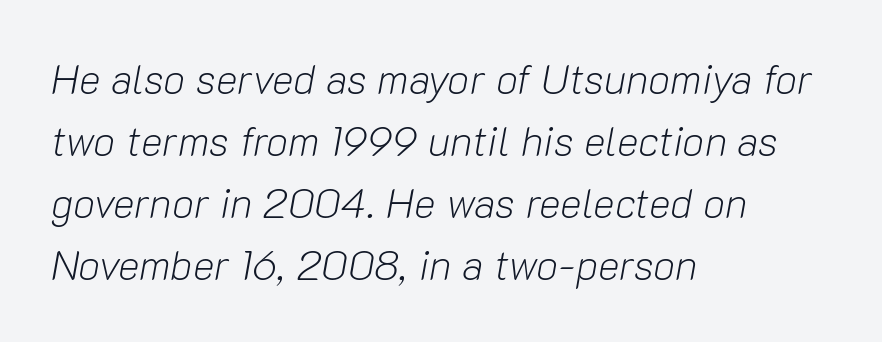
Does extra space separate the letters? No, they use regular spacing. Evenly set lines give the paragraph a standard silhouette. Caption: multi-line text, flush left, ragged right. Observe the lean: these are italic letterforms.
